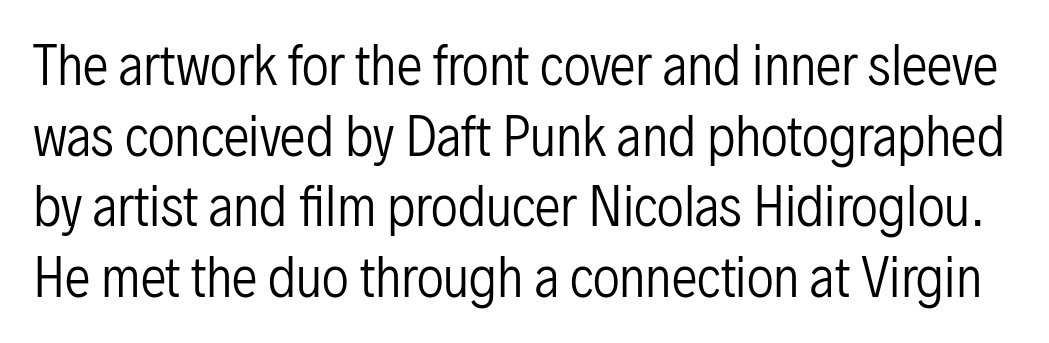
{"serif": "no", "italic": "no", "bold": "no", "weight": "regular", "width": "condensed", "stroke_contrast": "low", "x_height": "medium", "monospaced": "no", "underline": "no", "line_spacing": "normal", "line_spacing_ratio": 1.36, "letter_spacing": "normal", "letter_spacing_em": 0.0, "glyph_px": 52}
